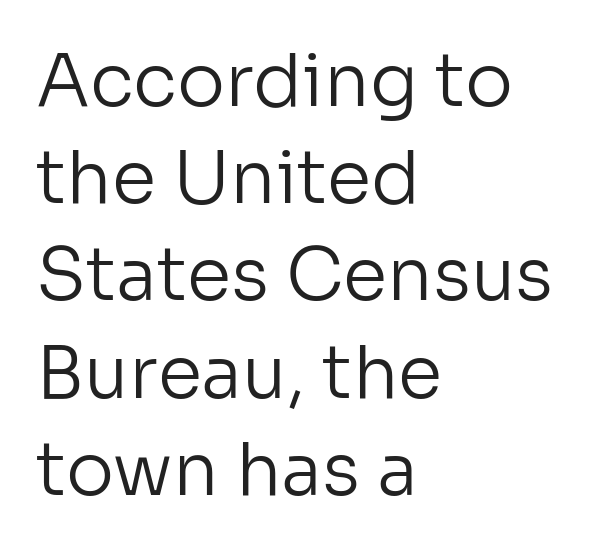
You could not count columns in this text — the font is proportionally spaced. If you measured baseline to baseline, you'd find a middling distance. Upright lettering throughout. Beneath every word, the page is bare. A quiet, ordinary-to-light weight characterises the typeface. Type style note: lacks serifs.
